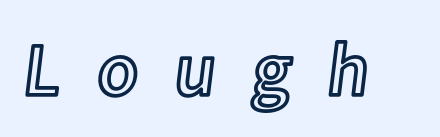
The image shows 75 px text type; set unusually wide letter spacing (+0.48 em), not underlined; a medium x-height.
